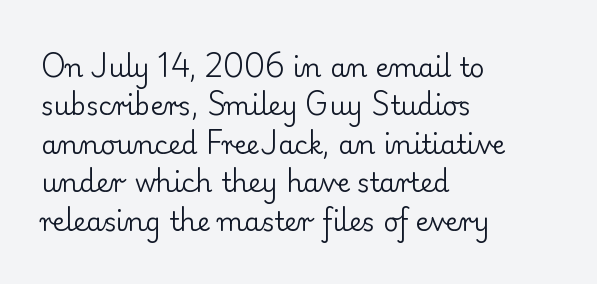
{"italic": "no", "bold": "no", "underline": "no", "align": "left", "line_spacing": "normal", "line_spacing_ratio": 1.48, "letter_spacing": "normal", "letter_spacing_em": 0.0, "glyph_px": 26}
